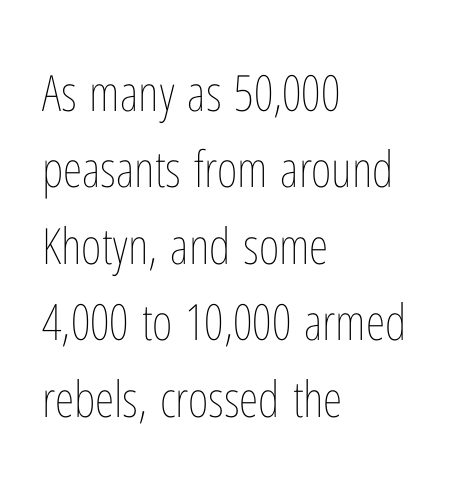
Every character sits straight up, as roman type does. Type without underlining. Varying glyph widths throughout — classic text-font behaviour. Weight class: somewhere from thin through regular. Honestly, the row spacing looks completely unremarkable. All the whitespace from short lines collects on the right.
